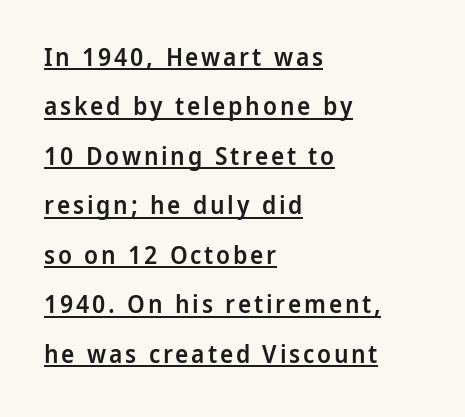
Q: Is the text bold? A: Semi-bold.
Q: Is the text italic (slanted)? A: No, it is upright.
Q: Is the text underlined? A: Yes.
Q: How is the paragraph aligned? A: Left-aligned.
Q: Is the spacing between lines tight, normal or loose? A: Loose.
